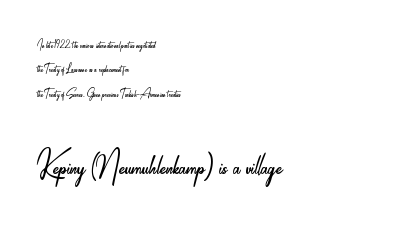
The image shows 42 px light, condensed sans-serif type; set left-aligned, line spacing 1.75x, normal letter spacing, not underlined; the second (bottom) block is 3.0x larger; low stroke contrast and a small x-height.
